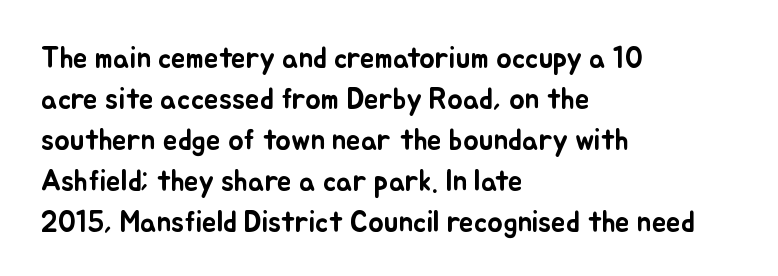
The image shows 29 px text type, upright; set left-aligned, normal line spacing (1.41x), normal letter spacing, not underlined; low stroke contrast and a small x-height.
